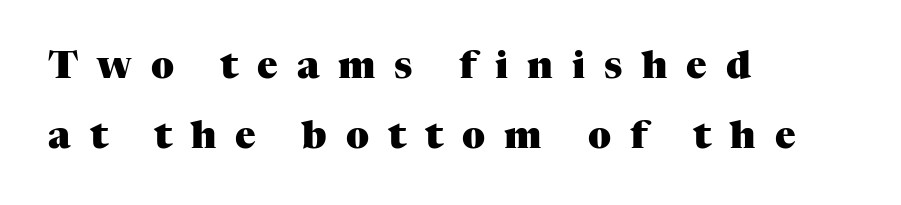
Q: Is the text bold? A: Yes.
Q: Is the text italic (slanted)? A: No, it is upright.
Q: Is the typeface a serif or a sans-serif typeface? A: Serif.
Q: Is the text underlined? A: No.
Q: How is the paragraph aligned? A: Left-aligned.
Q: Is the spacing between letters normal or unusually wide? A: Unusually wide.
Q: Width (condensed, normal, or wide)? A: Normal.
Q: Stroke contrast? A: Medium.
Q: x-height? A: Medium.
Q: Monospaced? A: No.
